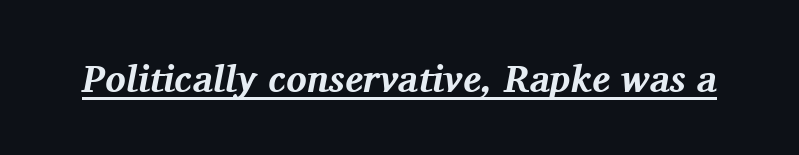
{"serif": "yes", "italic": "yes", "lean": "right", "slant_degrees": 11, "bold": "yes", "weight": "bold", "width": "normal", "stroke_contrast": "medium", "x_height": "medium", "monospaced": "no", "underline": "yes", "letter_spacing": "normal", "letter_spacing_em": 0.0, "glyph_px": 38}
